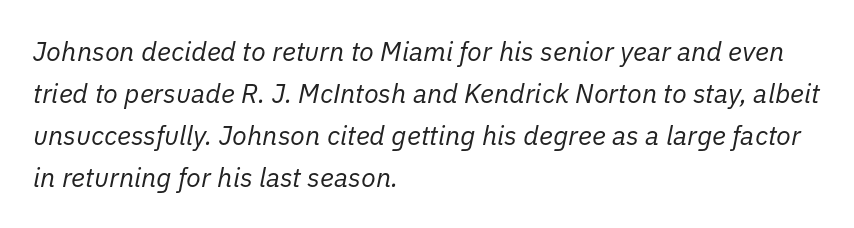
Q: Is the text bold? A: No.
Q: Is the text italic (slanted)? A: Yes, it leans right by about 11 degrees.
Q: Is the text underlined? A: No.
Q: How is the paragraph aligned? A: Left-aligned.
Q: Is the spacing between letters normal or unusually wide? A: Normal.
Q: Is the spacing between lines tight, normal or loose? A: Normal.
